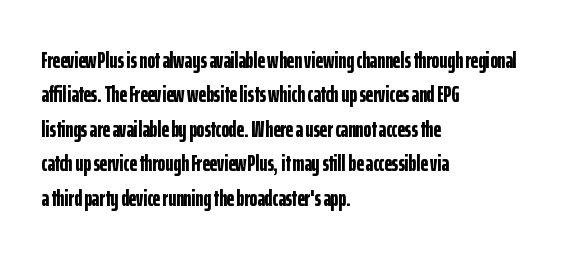
The image shows 23 px bold type, upright; set left-aligned, normal line spacing (1.5x), normal letter spacing, not underlined.
